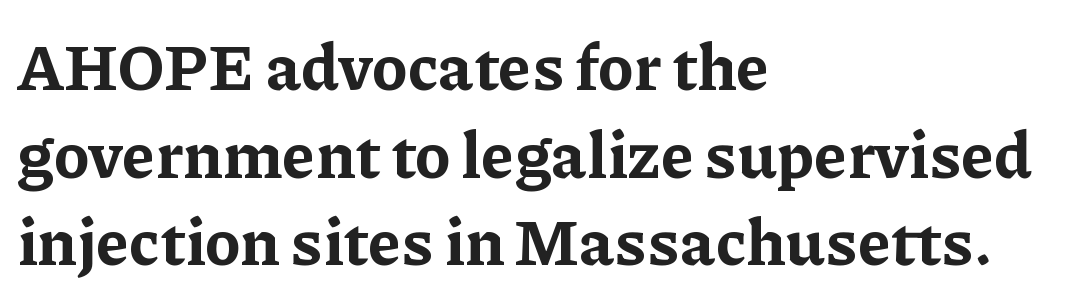
The image shows 65 px bold serif type, upright; set left-aligned, normal line spacing (1.35x), normal letter spacing, not underlined; low stroke contrast and a medium x-height.
